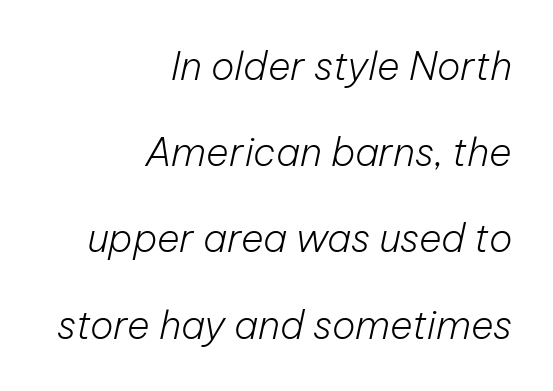
Spacing between characters is what you'd get straight out of the box. Every row of glyphs terminates at an identical x-position on the right. The space directly below the letters is spotless. The cut favours lightness, reaching ordinary text weight at its darkest. One glance says open: line gaps are wider than usual. Yep, that's italic — everything's leaning.
